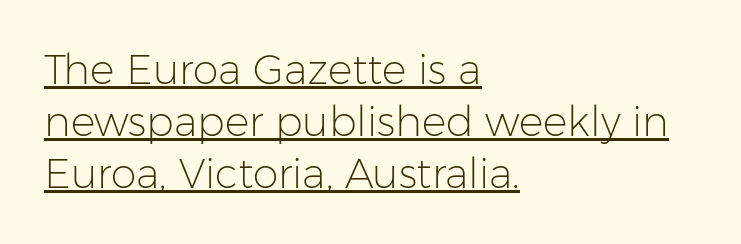
The image shows 41 px light sans-serif type, upright; set left-aligned, normal line spacing (1.27x), normal letter spacing, underlined; low stroke contrast and a medium x-height.
